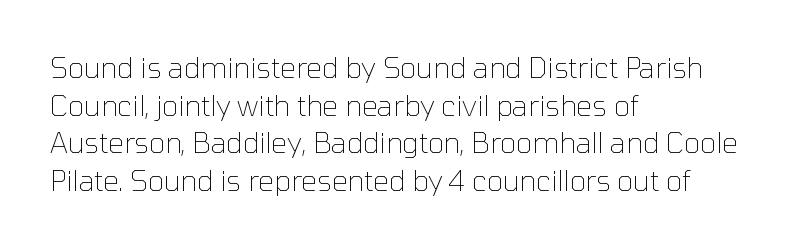
Has an underline been added? It has not. Stems and bowls with no extra thickness — not bold. Typographically, this falls in the sans-serif category. Line beginnings align vertically; line endings do not.
